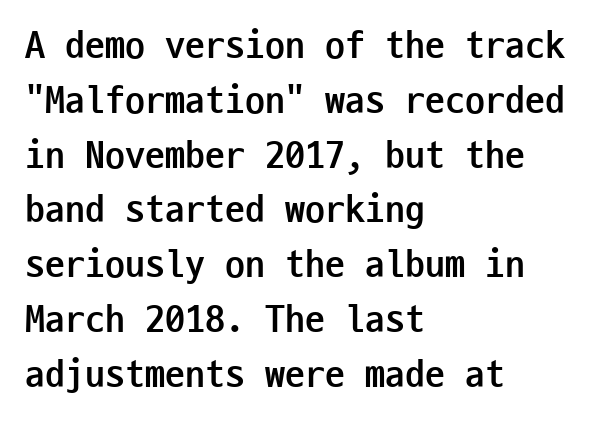
The image shows 40 px semibold, condensed sans-serif type, upright, monospaced; set left-aligned, normal line spacing (1.37x), normal letter spacing, not underlined; low stroke contrast and a medium x-height.
